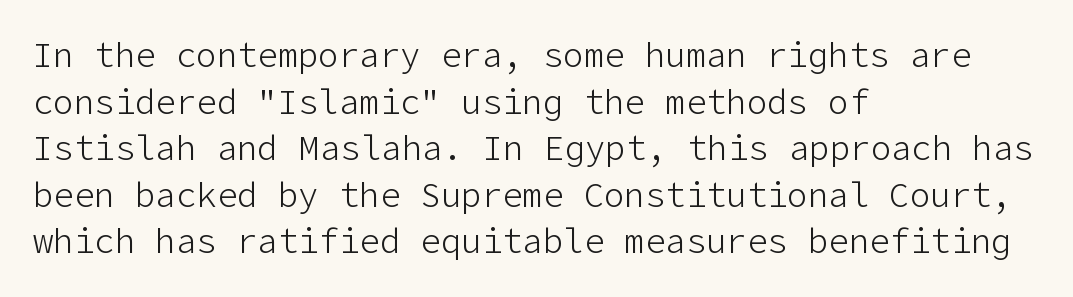
Nope, not italic — everything's standing straight. Glyph-to-glyph distance matches everyday printed text. The font sits on the lighter half of the weight spectrum, regular included. Has an underline been added? It has not. Stroke terminals: plain, sans-serif. Typeset ragged right — the left edge is the straight one.
